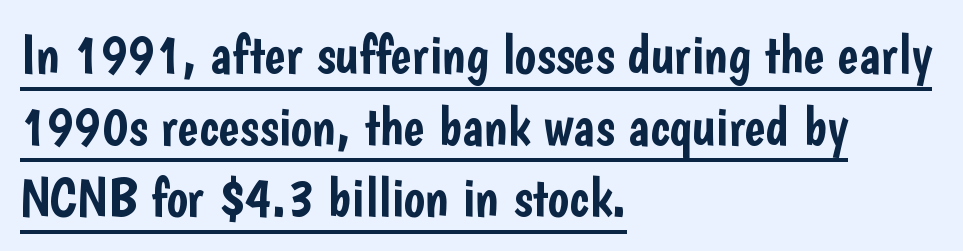
The lines sit at an ordinary, default distance from one another. Every row of glyphs begins at an identical x-position on the left. Serif or sans? Sans — the stroke terminals are bare. Notice how a bar underscores the lettering throughout. Think of a printed novel: that variable character pitch is what you see here. Designer's note — italics off, roman on.
